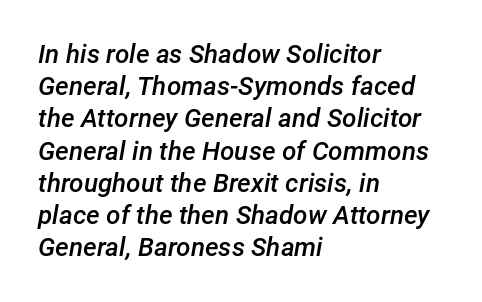
The image shows 26 px text type, italic (leaning right); set left-aligned, line spacing 1.24x, normal letter spacing, not underlined.
